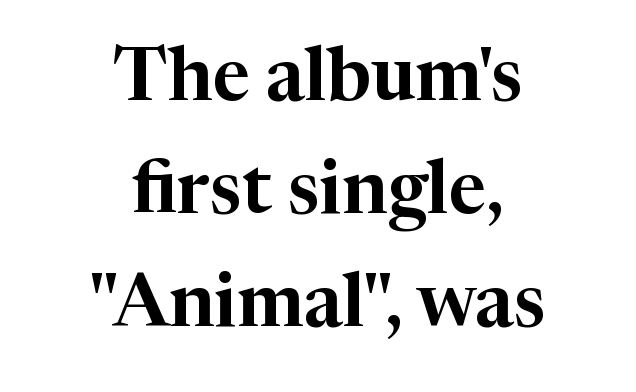
The image shows 74 px serif type, upright; set centered, normal line spacing (1.53x), normal letter spacing, not underlined; high stroke contrast and a medium x-height.
